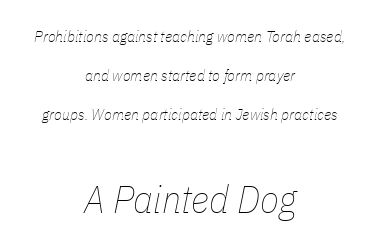
{"italic": "yes", "lean": "right", "slant_degrees": 11, "bold": "no", "weight": "thin", "width": "condensed", "stroke_contrast": "low", "x_height": "medium", "monospaced": "no", "underline": "no", "align": "center", "line_spacing": "loose", "line_spacing_ratio": 2.44, "letter_spacing": "normal", "letter_spacing_em": 0.0, "larger_block": "second", "size_ratio": 2.44, "glyph_px": 39}
